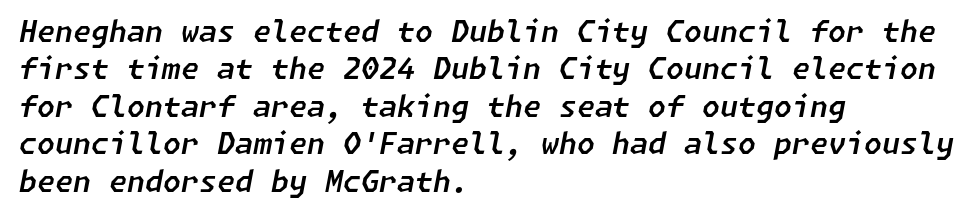
The designer left line spacing at the default. The glyphs are unaccompanied by any horizontal stroke below them. Style check: oblique. This rendering leaves character spacing at its baseline value. The paragraph shown leans on its left margin.
